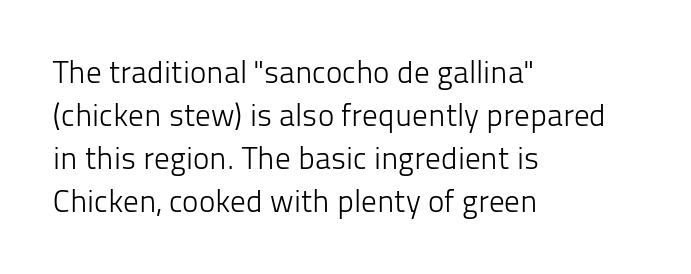
The image shows 31 px light sans-serif type, upright; set left-aligned, normal line spacing (1.39x), normal letter spacing, not underlined; low stroke contrast and a medium x-height.
